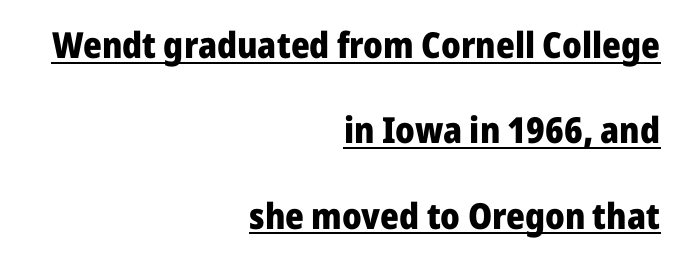
The image shows 36 px heavy sans-serif type, upright; set right-aligned, loose line spacing (2.37x), normal letter spacing, underlined; low stroke contrast and a medium x-height.
